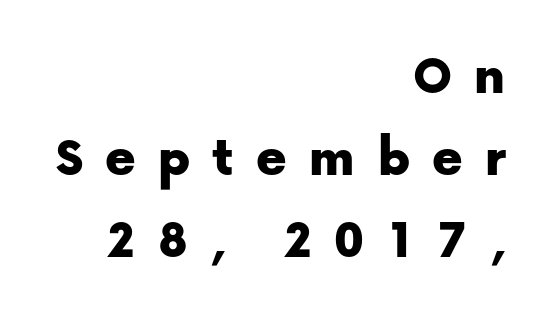
Q: Is the text italic (slanted)? A: No, it is upright.
Q: Is the typeface a serif or a sans-serif typeface? A: Sans-serif.
Q: Is the text underlined? A: No.
Q: How is the paragraph aligned? A: Right-aligned.
Q: Is the spacing between letters normal or unusually wide? A: Unusually wide.
Q: Is the spacing between lines tight, normal or loose? A: Normal.
Q: Width (condensed, normal, or wide)? A: Normal.
Q: Stroke contrast? A: Low.
Q: x-height? A: Medium.
Q: Monospaced? A: No.
